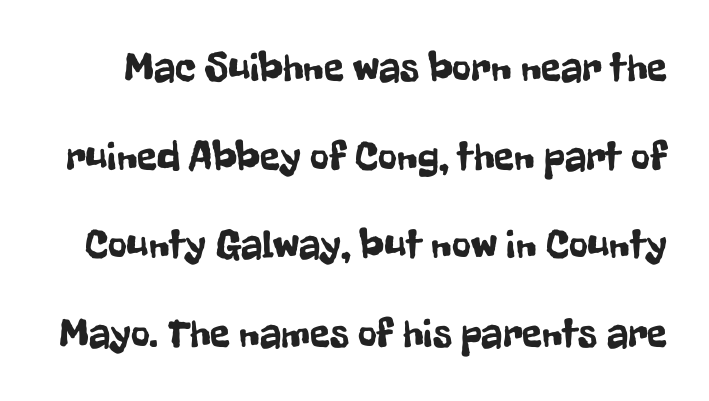
Students, note that the glyphs here touch the page at normal intervals. Beneath every word, the page is bare. Whoever set this chose breathing room over compactness in the vertical rhythm. It's the straight-up-and-down kind of type. A typesetter would call this proportional, since set widths differ per character. A typesetter would label this face a sans.
